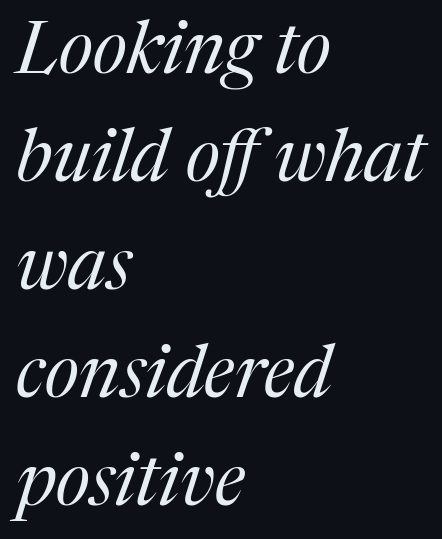
{"serif": "yes", "italic": "yes", "lean": "right", "slant_degrees": 17, "bold": "no", "weight": "regular", "width": "normal", "stroke_contrast": "medium", "x_height": "medium", "monospaced": "no", "underline": "no", "align": "left", "line_spacing": "normal", "line_spacing_ratio": 1.48, "letter_spacing": "normal", "letter_spacing_em": 0.0, "glyph_px": 73}
